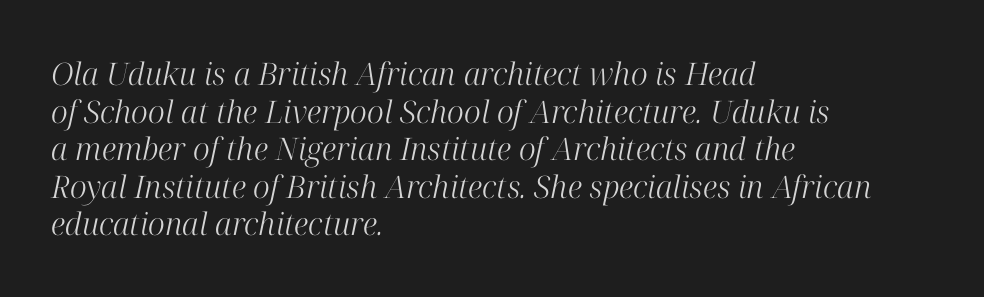
Q: Is the text bold? A: No.
Q: Is the text italic (slanted)? A: Yes, it leans right by about 12 degrees.
Q: Is the typeface a serif or a sans-serif typeface? A: Serif.
Q: Is the text underlined? A: No.
Q: How is the paragraph aligned? A: Left-aligned.
Q: Is the spacing between letters normal or unusually wide? A: Normal.
Q: Width (condensed, normal, or wide)? A: Normal.
Q: Stroke contrast? A: High.
Q: x-height? A: Medium.
Q: Monospaced? A: No.
